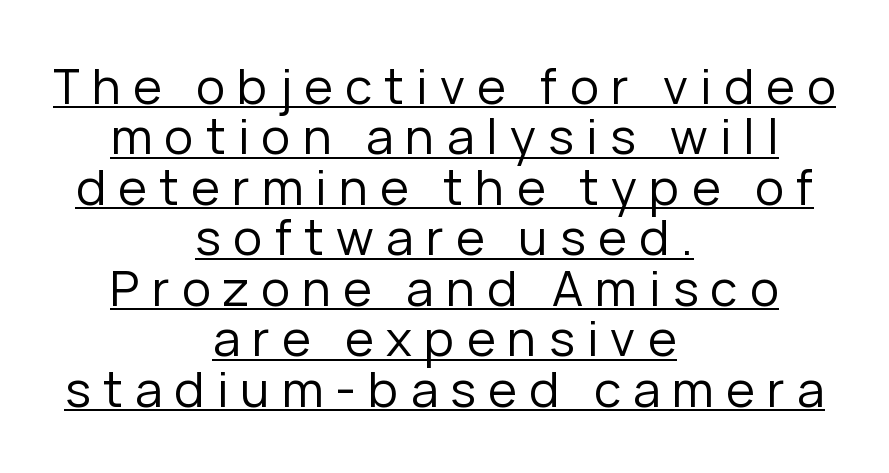
The image shows 49 px regular-weight sans-serif type, upright; set centered, tight line spacing (1.03x), unusually wide letter spacing (+0.25 em), underlined; low stroke contrast and a medium x-height.
